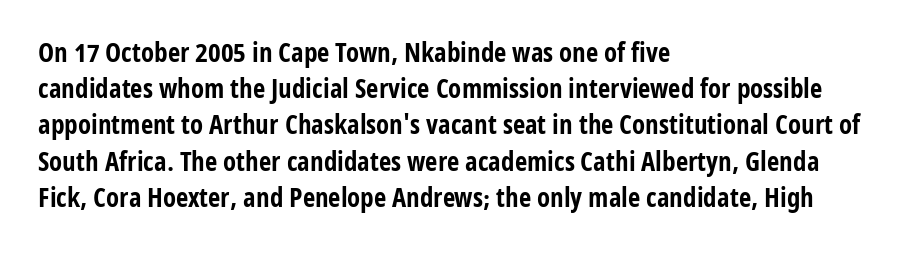
Does the weight exceed regular? Yes, all the way to bold. Inter-character spacing is left at the font's built-in metrics. If you drew a ruler down the left edge, every line would touch it. Only glyphs here, with clear space below each row. This sample keeps an unexceptional amount of space between lines.
